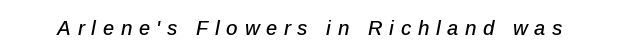
Rule under the text: the space is simply empty. A typesetter would call this heavily tracked-out type. There's an unmistakable incline to the writing here.
